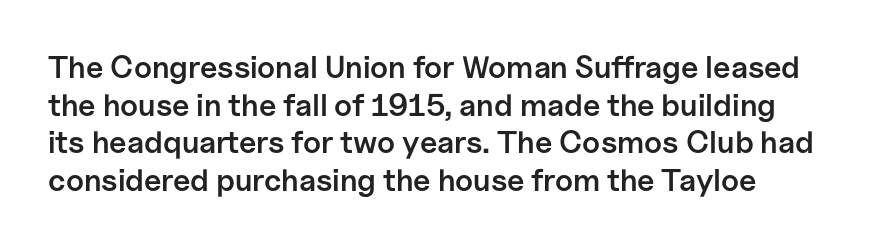
Q: Is the text bold? A: Semi-bold.
Q: Is the text italic (slanted)? A: No, it is upright.
Q: Is the typeface a serif or a sans-serif typeface? A: Sans-serif.
Q: Is the text underlined? A: No.
Q: How is the paragraph aligned? A: Left-aligned.
Q: Is the spacing between letters normal or unusually wide? A: Normal.
Q: Width (condensed, normal, or wide)? A: Normal.
Q: Stroke contrast? A: Low.
Q: x-height? A: Medium.
Q: Monospaced? A: No.
